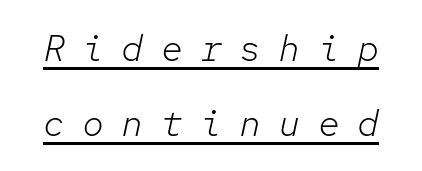
The whole block is typeset with a tilt. Notice the wide empty band between every row — that's loose leading. No letter is thick-stroked: the sample isn't bold. The passage shown is typed in a monospace face where columns stay perfectly aligned.
